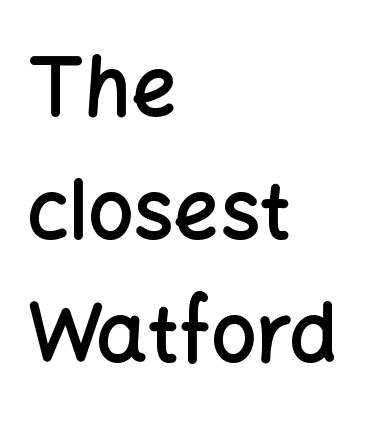
This sample has the flowing, uneven cadence of proportional lettering. Set as a demibold, roughly 600 on the weight scale. Words appear dense and cohesive because spacing is normal. Every stem runs plumb, perpendicular to the baseline.
